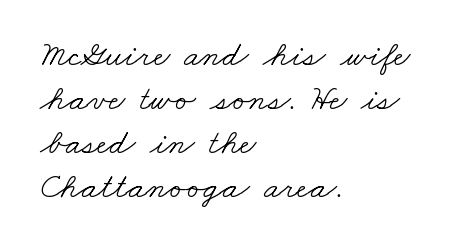
{"serif": "yes", "bold": "no", "weight": "light", "width": "wide", "stroke_contrast": "low", "x_height": "small", "monospaced": "no", "underline": "no", "align": "left", "line_spacing_ratio": 1.22, "letter_spacing": "normal", "letter_spacing_em": 0.0, "glyph_px": 36}
